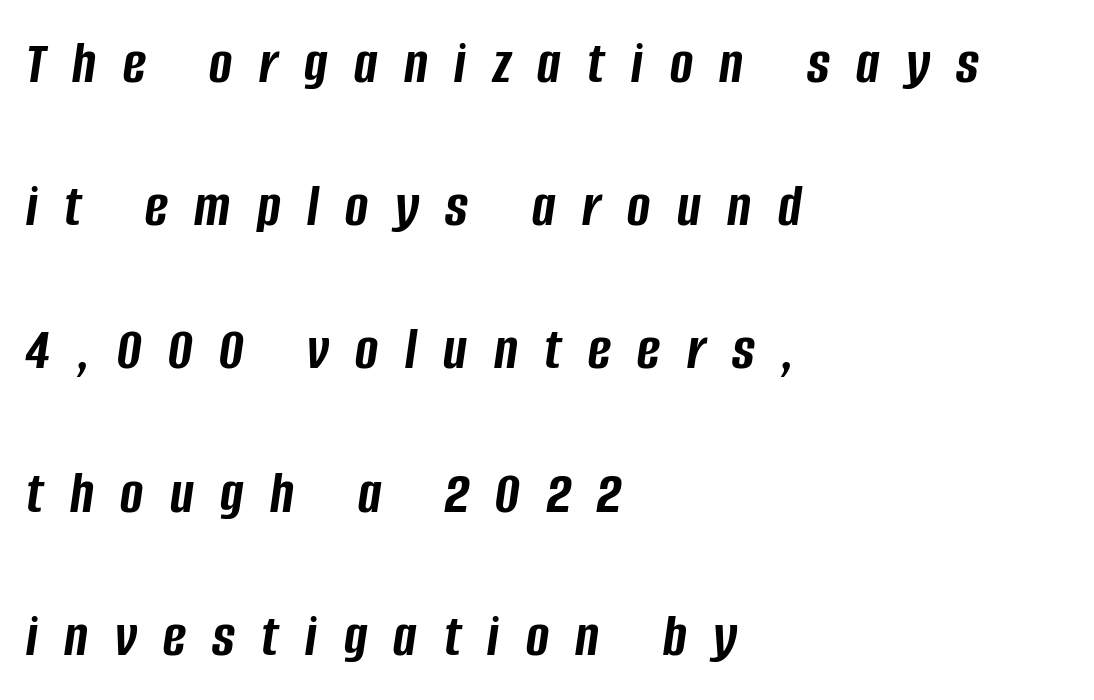
Q: Is the text bold? A: Yes.
Q: Is the text italic (slanted)? A: Yes, it leans right by about 8 degrees.
Q: Is the text underlined? A: No.
Q: How is the paragraph aligned? A: Left-aligned.
Q: Is the spacing between letters normal or unusually wide? A: Unusually wide.
Q: Is the spacing between lines tight, normal or loose? A: Loose.
Q: Width (condensed, normal, or wide)? A: Condensed.
Q: Stroke contrast? A: Low.
Q: x-height? A: Large.
Q: Monospaced? A: No.
